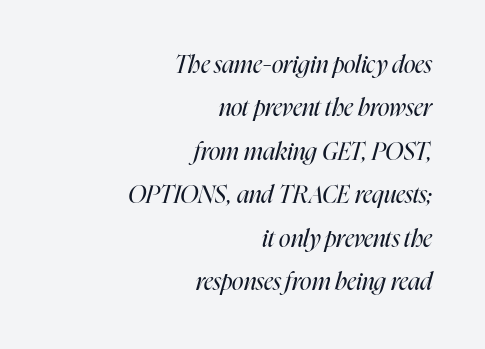
{"italic": "yes", "lean": "right", "slant_degrees": 16, "bold": "no", "underline": "no", "align": "right", "line_spacing_ratio": 1.81, "letter_spacing": "normal", "letter_spacing_em": 0.0, "glyph_px": 24}
